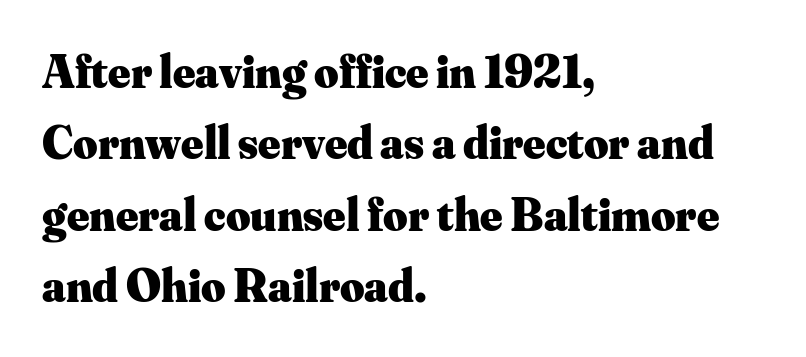
{"serif": "yes", "italic": "no", "bold": "yes", "weight": "heavy", "width": "normal", "stroke_contrast": "medium", "x_height": "small", "monospaced": "no", "underline": "no", "align": "left", "line_spacing": "normal", "line_spacing_ratio": 1.52, "letter_spacing": "normal", "letter_spacing_em": 0.0, "glyph_px": 47}
